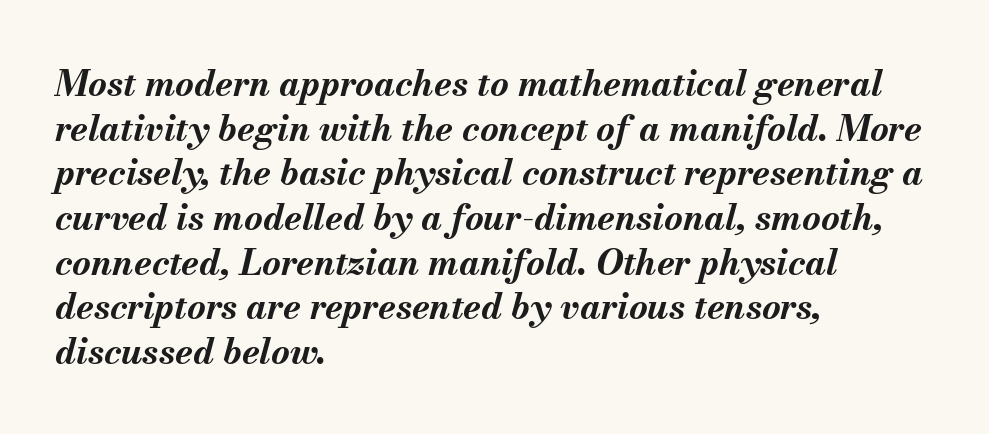
{"italic": "yes", "lean": "right", "slant_degrees": 13, "bold": "yes", "weight": "bold", "width": "normal", "stroke_contrast": "medium", "x_height": "small", "monospaced": "no", "underline": "no", "align": "left", "line_spacing_ratio": 1.24, "letter_spacing": "normal", "letter_spacing_em": 0.0, "glyph_px": 36}
